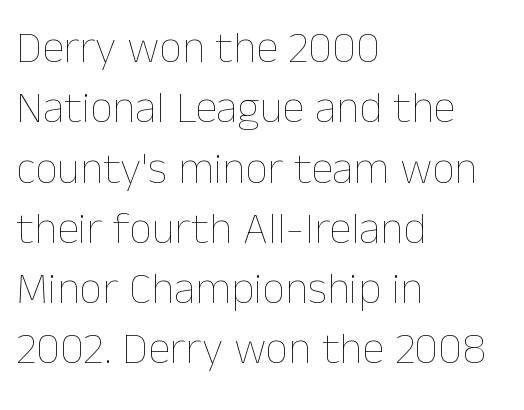
{"italic": "no", "bold": "no", "weight": "thin", "width": "normal", "stroke_contrast": "low", "x_height": "medium", "monospaced": "no", "underline": "no", "align": "left", "line_spacing": "normal", "line_spacing_ratio": 1.34, "letter_spacing": "normal", "letter_spacing_em": 0.0, "glyph_px": 45}
